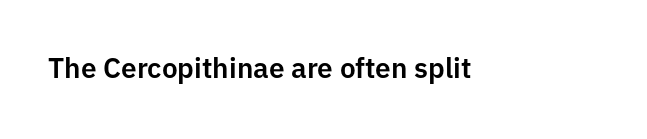
{"serif": "no", "italic": "no", "width": "normal", "stroke_contrast": "low", "x_height": "medium", "monospaced": "no", "underline": "no", "letter_spacing": "normal", "letter_spacing_em": 0.0, "glyph_px": 28}
